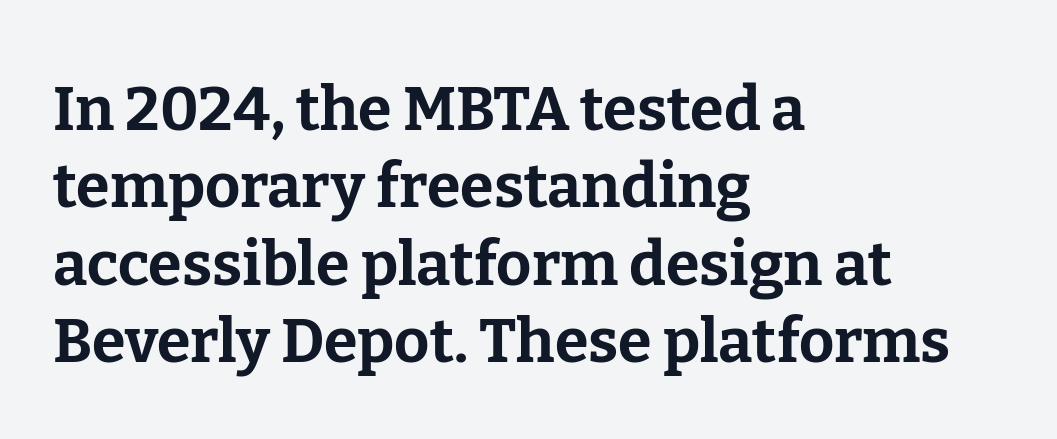
The image shows 61 px bold serif type, upright; set left-aligned, normal line spacing (1.27x), normal letter spacing, not underlined; low stroke contrast and a medium x-height.
